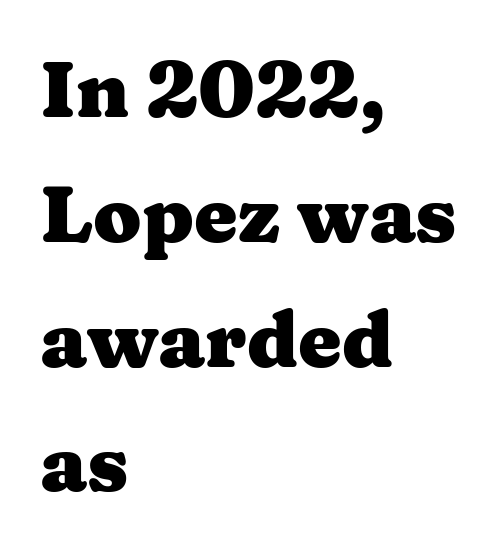
Think of a printed novel: that variable character pitch is what you see here. Check the space under the baseline: it is left empty. Observe the serifs anchoring each vertical stroke in this sample. A full-strength bold gives these letters their thick strokes. Honestly, the row spacing looks completely unremarkable.
